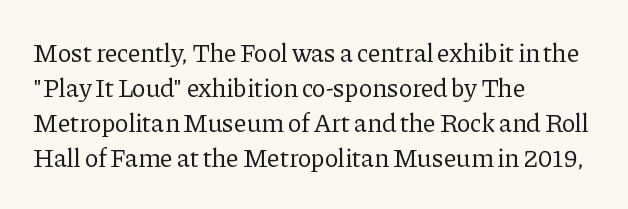
{"italic": "no", "bold": "no", "underline": "no", "align": "left", "line_spacing": "normal", "line_spacing_ratio": 1.34, "letter_spacing": "normal", "letter_spacing_em": 0.0, "glyph_px": 26}
